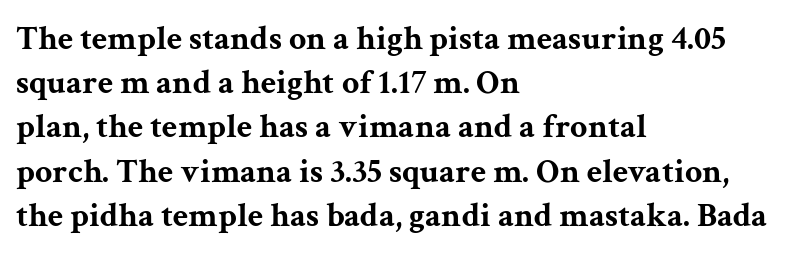
Serifs: yes, visible at the terminals of the letterforms. This sample is left-justified, so line endings fall wherever the words run out. Default kerning and tracking; the words read as compact shapes. Do the characters align in a grid? No, the font is proportional. On the weight axis this lands at bold, roughly 700. Vertical strokes here are truly vertical.
